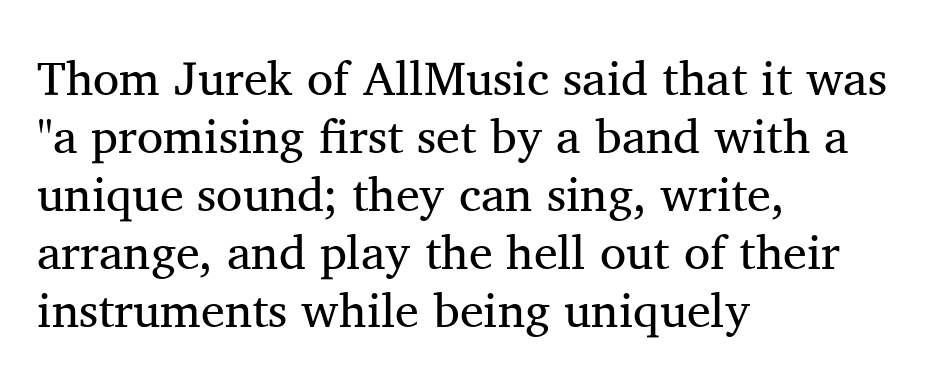
Honestly, the letter spacing is just normal — you wouldn't notice it. Stroke terminals: seriffed. Glance below the letters and you will spot only blank space. The axis of the letterforms is exactly vertical. Weight: not bold — regular or lighter. These lines are set flush left with a ragged right edge.
